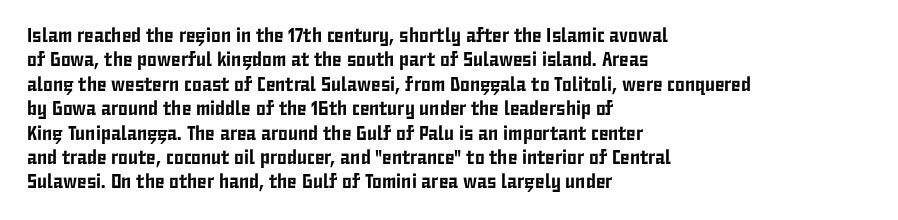
{"italic": "no", "underline": "no", "align": "left", "line_spacing_ratio": 1.22, "letter_spacing": "normal", "letter_spacing_em": 0.0, "glyph_px": 20}
